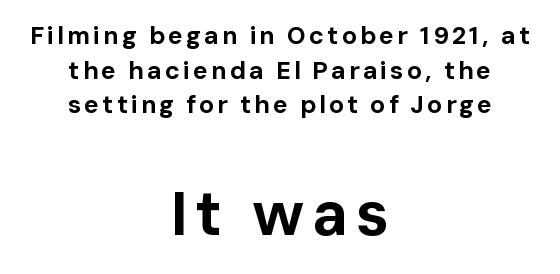
Varying glyph widths throughout — classic text-font behaviour. The space between consecutive lines is moderate. Reading top to bottom, the characters get bigger at the block break. Nothing sits at the stroke ends, so this counts as sans-serif. Plenty of ink on the page — the face is bold.
